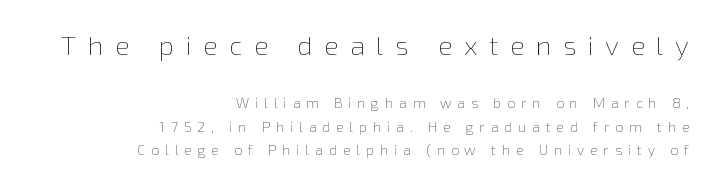
The image shows 27 px text type, upright; set right-aligned, normal line spacing (1.66x), unusually wide letter spacing (+0.43 em), not underlined; the first (top) block is 1.93x larger.
